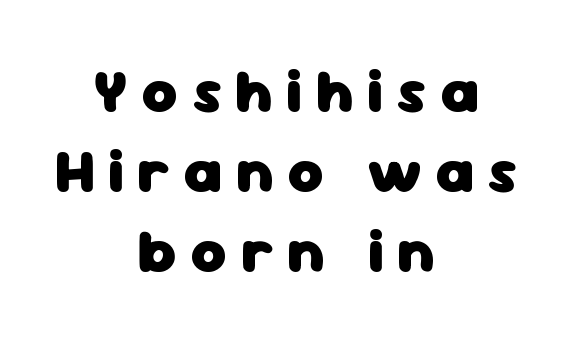
Q: Is the text bold? A: Yes.
Q: Is the text italic (slanted)? A: No, it is upright.
Q: Is the typeface a serif or a sans-serif typeface? A: Sans-serif.
Q: Is the text underlined? A: No.
Q: How is the paragraph aligned? A: Centered.
Q: Is the spacing between letters normal or unusually wide? A: Unusually wide.
Q: Is the spacing between lines tight, normal or loose? A: Normal.
Q: Width (condensed, normal, or wide)? A: Normal.
Q: Stroke contrast? A: Low.
Q: x-height? A: Medium.
Q: Monospaced? A: No.
